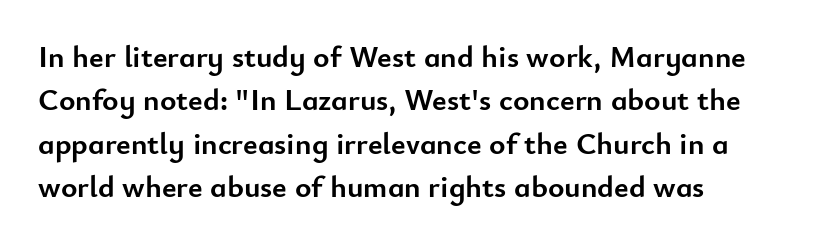
Varying glyph widths throughout — classic text-font behaviour. The type sits square on the baseline with zero lean. Horizontal alignment here is leftward, the default for most running prose. The font family rendered here belongs to the sans-serif group. The zone under the glyphs is completely vacant.
